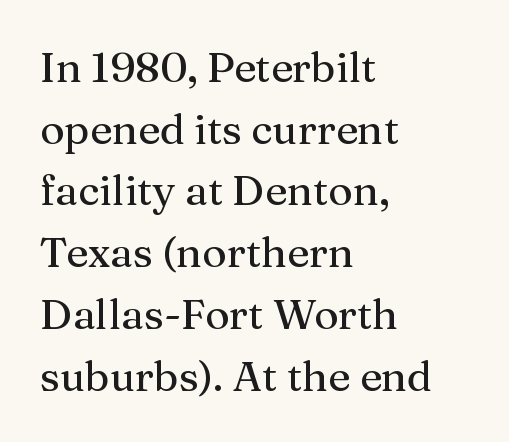
Interline gaps are of average width in this sample. A typesetter would label this face a serif. Does extra space separate the letters? No, they use regular spacing. The rendering anchors every line to the left-hand side. The type sits square on the baseline with zero lean. Each letter keeps its own natural width here, so spacing adapts to shape.
